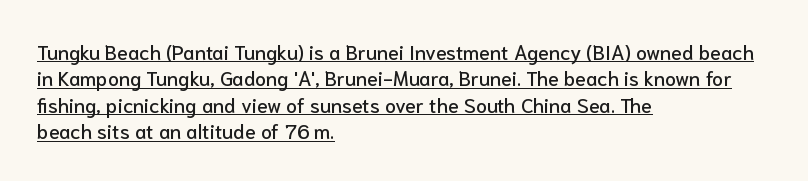
Q: Is the text italic (slanted)? A: No, it is upright.
Q: Is the text underlined? A: Yes.
Q: How is the paragraph aligned? A: Left-aligned.
Q: Is the spacing between letters normal or unusually wide? A: Normal.
Q: Is the spacing between lines tight, normal or loose? A: Normal.
